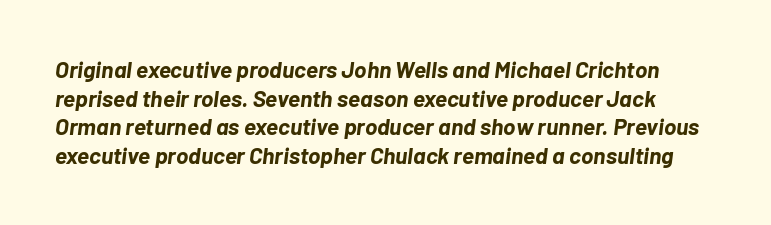
The image shows 23 px bold type, italic (leaning right); set normal line spacing (1.25x), normal letter spacing, not underlined.
